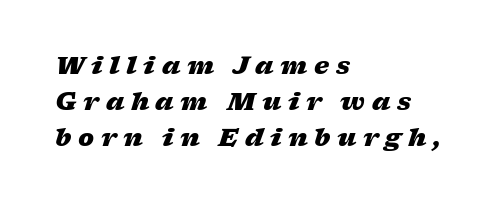
{"italic": "yes", "lean": "right", "slant_degrees": 17, "bold": "yes", "underline": "no", "align": "left", "line_spacing": "normal", "line_spacing_ratio": 1.5, "letter_spacing": "wide", "letter_spacing_em": 0.27, "glyph_px": 24}
